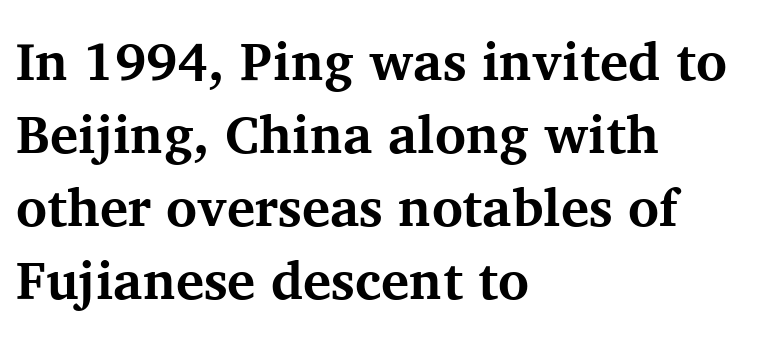
{"serif": "yes", "italic": "no", "bold": "yes", "weight": "bold", "width": "normal", "stroke_contrast": "medium", "x_height": "medium", "monospaced": "no", "underline": "no", "align": "left", "line_spacing": "normal", "line_spacing_ratio": 1.38, "letter_spacing": "normal", "letter_spacing_em": 0.0, "glyph_px": 53}
